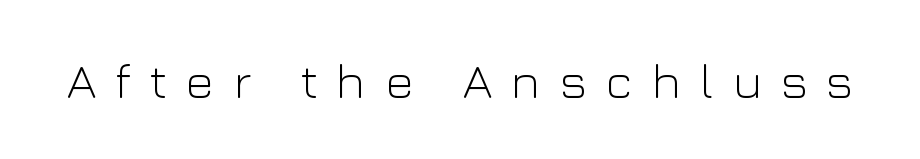
Q: Is the text bold? A: No.
Q: Is the text italic (slanted)? A: No, it is upright.
Q: Is the typeface a serif or a sans-serif typeface? A: Sans-serif.
Q: Is the text underlined? A: No.
Q: Is the spacing between letters normal or unusually wide? A: Unusually wide.
Q: Width (condensed, normal, or wide)? A: Normal.
Q: Stroke contrast? A: Low.
Q: x-height? A: Medium.
Q: Monospaced? A: No.
